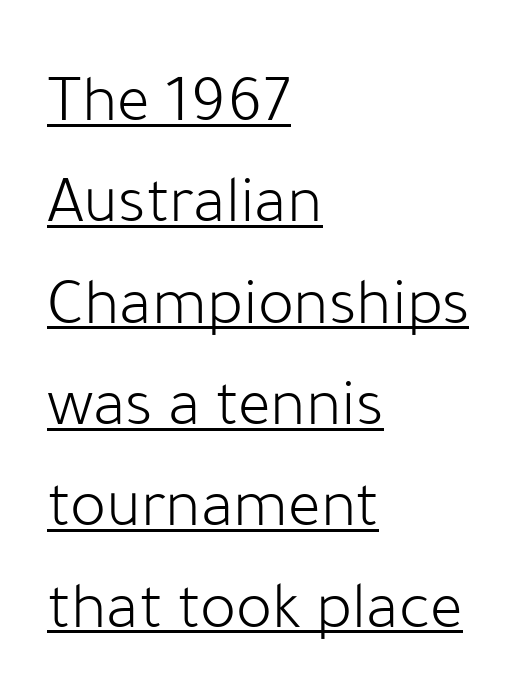
The image shows 68 px light sans-serif type, upright; set left-aligned, normal line spacing (1.49x), normal letter spacing, underlined; low stroke contrast and a medium x-height.
